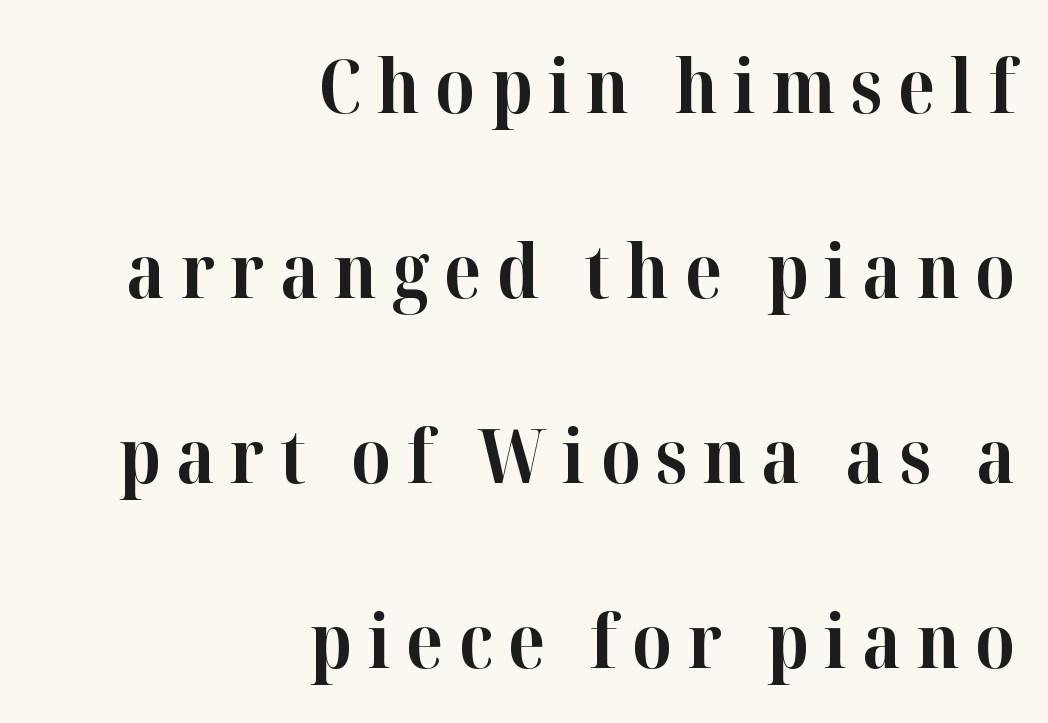
{"serif": "yes", "italic": "no", "bold": "yes", "weight": "bold", "width": "normal", "stroke_contrast": "high", "x_height": "medium", "monospaced": "no", "underline": "no", "align": "right", "line_spacing": "loose", "line_spacing_ratio": 2.5, "letter_spacing": "wide", "letter_spacing_em": 0.21, "glyph_px": 74}
